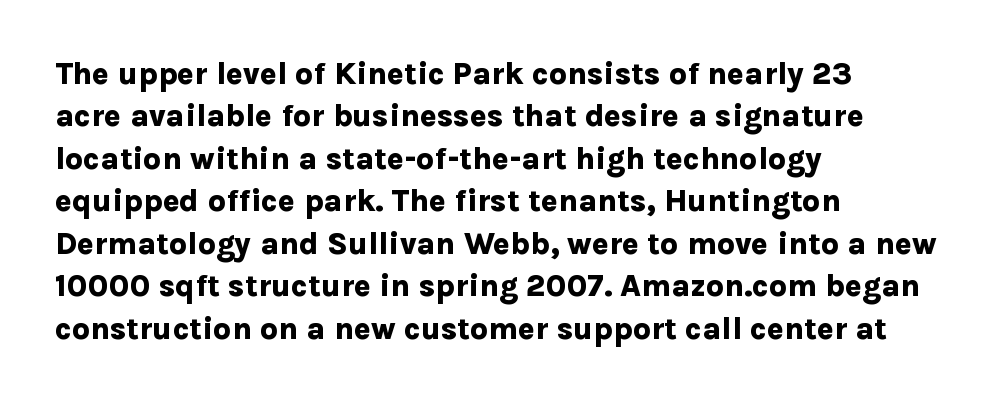
The image shows 31 px bold sans-serif type, upright; set left-aligned, normal line spacing (1.37x), normal letter spacing, not underlined; low stroke contrast and a medium x-height.
